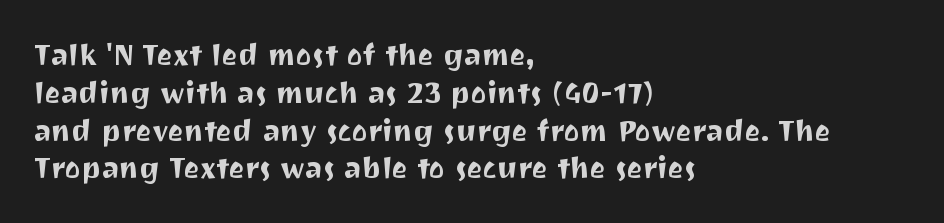
{"serif": "no", "italic": "no", "width": "normal", "stroke_contrast": "medium", "x_height": "medium", "monospaced": "no", "underline": "no", "align": "left", "line_spacing": "normal", "line_spacing_ratio": 1.26, "letter_spacing": "normal", "letter_spacing_em": 0.0, "glyph_px": 30}
